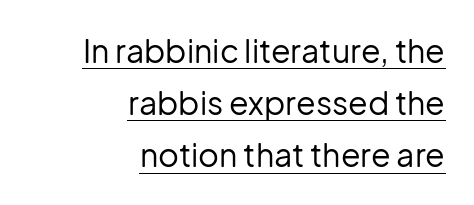
The image shows 32 px regular-weight sans-serif type, upright; set right-aligned, normal line spacing (1.63x), normal letter spacing, underlined; low stroke contrast and a medium x-height.
